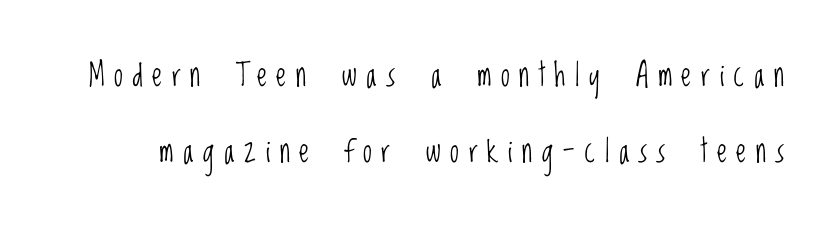
The image shows 32 px light, condensed sans-serif type, upright; set loose line spacing (2.38x), unusually wide letter spacing (+0.3 em), not underlined; low stroke contrast and a large x-height.
